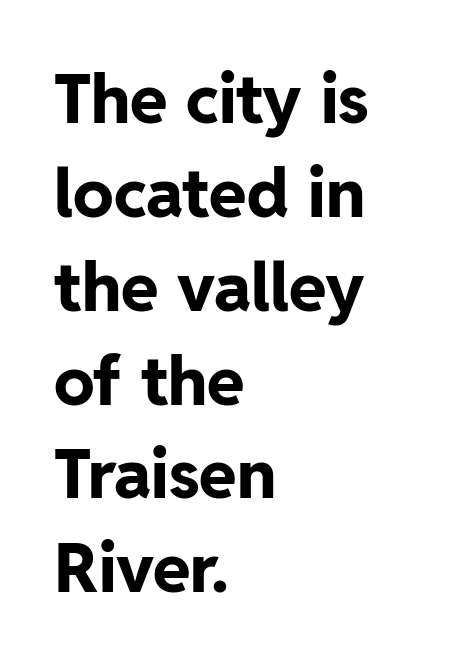
Character widths vary here, with narrow letters taking less room than wide ones. Characters follow at the spacing the type designer built in. Weight: bold. Caption: multi-line text, flush left, ragged right. The letters carry no serifs — their stems end cleanly without finishing strokes.
